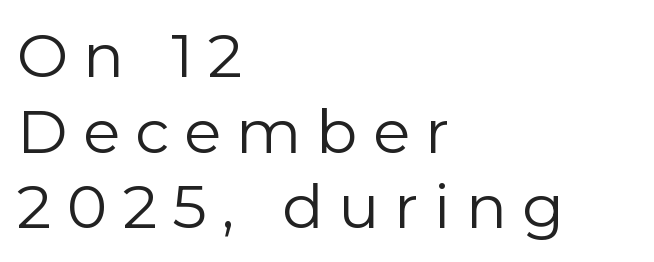
{"serif": "no", "italic": "no", "bold": "no", "weight": "regular", "width": "normal", "stroke_contrast": "low", "x_height": "medium", "monospaced": "no", "underline": "no", "align": "left", "line_spacing_ratio": 1.24, "letter_spacing": "wide", "letter_spacing_em": 0.25, "glyph_px": 61}
